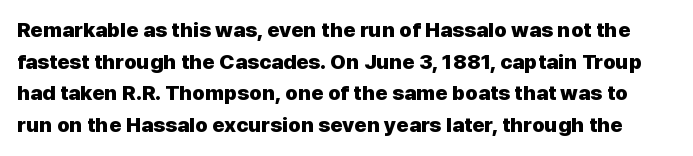
The image shows 21 px bold type, upright; set normal line spacing (1.51x), normal letter spacing, not underlined.
